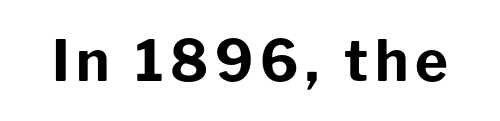
The image shows 56 px bold sans-serif type, upright; set not underlined; low stroke contrast and a medium x-height.
